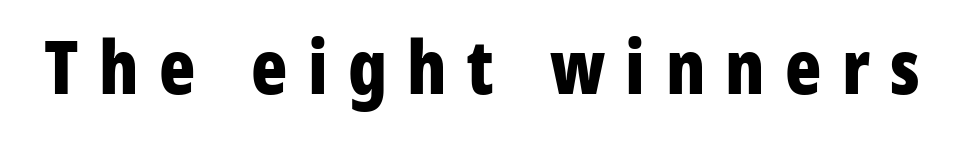
The image shows 75 px bold, condensed sans-serif type, upright; set unusually wide letter spacing (+0.27 em), not underlined; low stroke contrast and a medium x-height.
